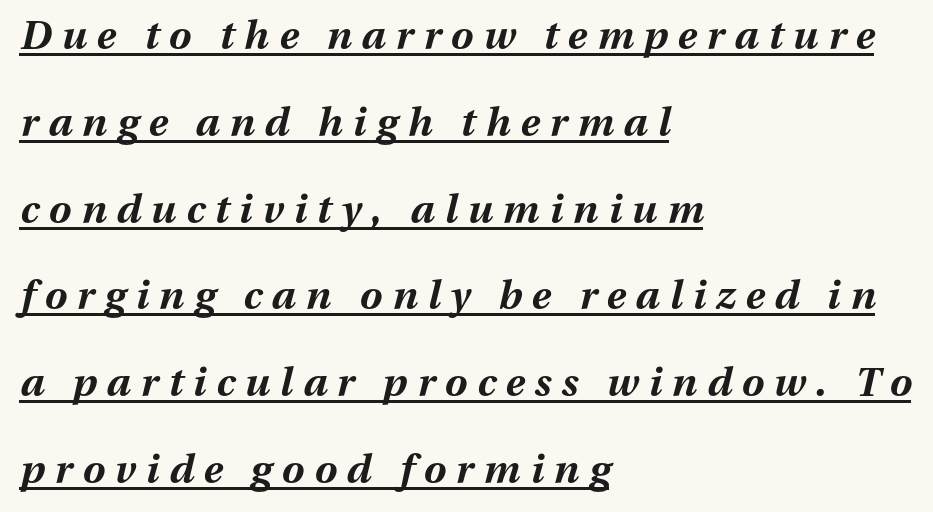
Descenders here cross a horizontal rule under the line. I'd describe the lettering as bold — thick and assertive. Leftover space on each line is placed entirely after the last word. Between one letter and the next there's a generous, obvious gap. Quick note: italic.
